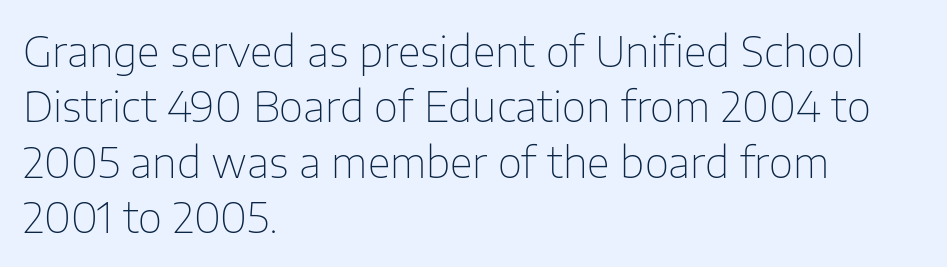
The image shows 42 px thin sans-serif type, upright; set left-aligned, normal line spacing (1.32x), normal letter spacing, not underlined; low stroke contrast and a medium x-height.
